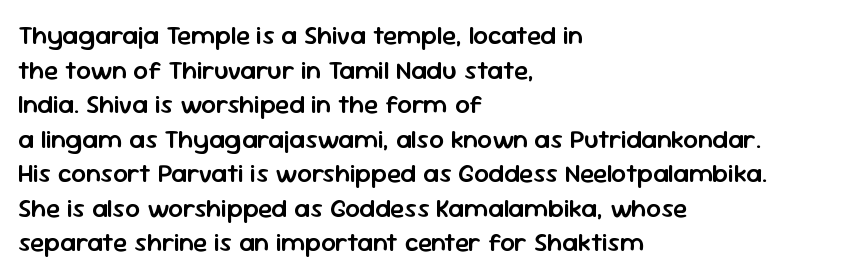
Q: Is the text bold? A: Semi-bold.
Q: Is the text italic (slanted)? A: No, it is upright.
Q: Is the text underlined? A: No.
Q: How is the paragraph aligned? A: Left-aligned.
Q: Is the spacing between letters normal or unusually wide? A: Normal.
Q: Is the spacing between lines tight, normal or loose? A: Normal.
